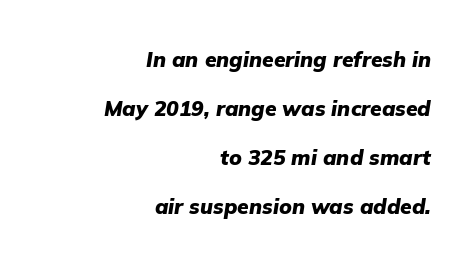
The image shows 21 px bold type, italic (leaning right); set right-aligned, loose line spacing (2.33x), normal letter spacing, not underlined.
